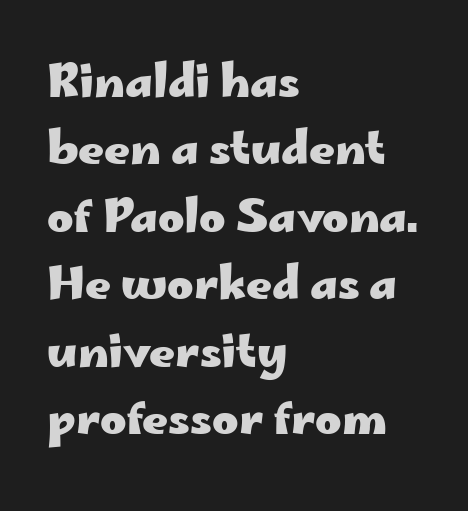
This is sans-serif lettering, the kind often seen on screens and signage. Pretty heavy lettering here — definitely bold. The glyphs are unaccompanied by any horizontal stroke below them. Designer's note — italics off, roman on. Layout note: lines flush left. Is this a fixed-width face? No — the glyphs have proportional, varying widths.
